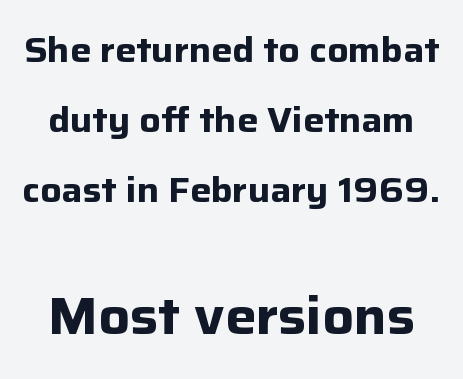
The image shows 52 px bold sans-serif type, upright; set loose line spacing (2.0x), normal letter spacing, not underlined; the second (bottom) block is 1.49x larger; low stroke contrast and a medium x-height.
